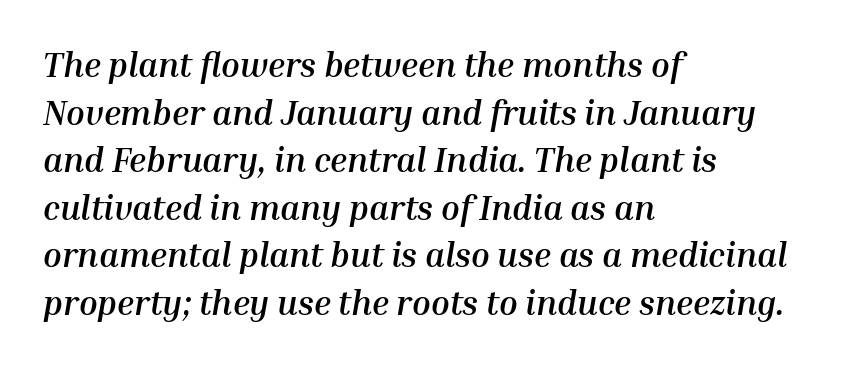
The image shows 34 px semibold type, italic (leaning right); set left-aligned, normal line spacing (1.4x), normal letter spacing, not underlined; medium stroke contrast and a medium x-height.
